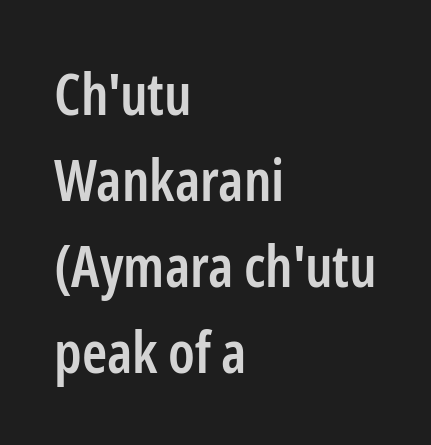
{"serif": "no", "italic": "no", "bold": "semi", "weight": "semibold", "width": "condensed", "stroke_contrast": "low", "x_height": "medium", "monospaced": "no", "underline": "no", "align": "left", "line_spacing": "normal", "line_spacing_ratio": 1.51, "letter_spacing": "normal", "letter_spacing_em": 0.0, "glyph_px": 57}
